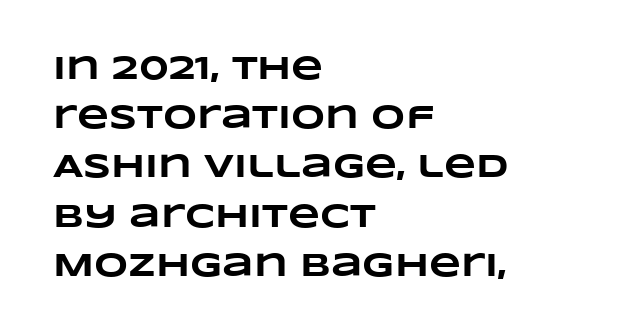
{"bold": "yes", "weight": "heavy", "width": "wide", "stroke_contrast": "low", "x_height": "large", "monospaced": "no", "underline": "no", "align": "left", "line_spacing": "normal", "line_spacing_ratio": 1.49, "letter_spacing": "normal", "letter_spacing_em": 0.0, "glyph_px": 33}
